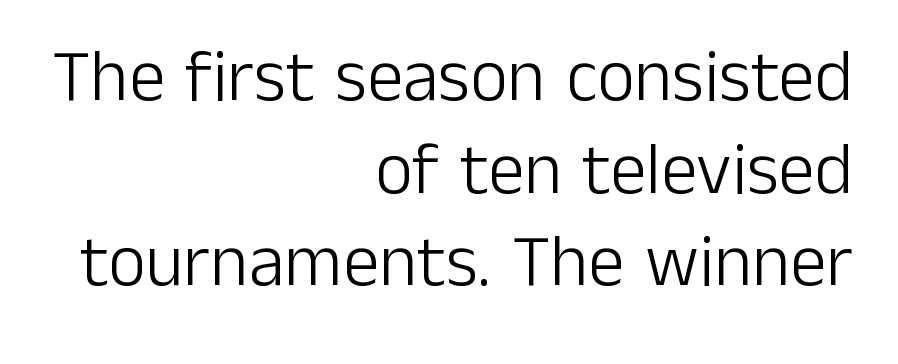
{"serif": "no", "italic": "no", "bold": "no", "weight": "light", "width": "normal", "stroke_contrast": "low", "x_height": "medium", "monospaced": "no", "underline": "no", "align": "right", "line_spacing": "normal", "line_spacing_ratio": 1.27, "letter_spacing": "normal", "letter_spacing_em": 0.0, "glyph_px": 73}
